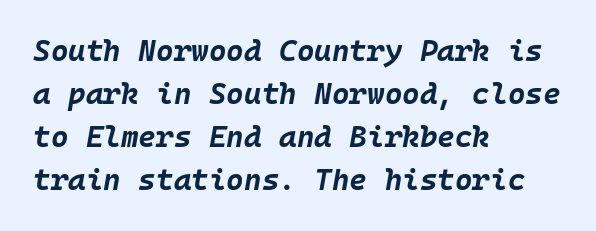
{"italic": "yes", "lean": "right", "slant_degrees": 10, "bold": "yes", "weight": "bold", "width": "normal", "stroke_contrast": "low", "x_height": "large", "monospaced": "yes", "underline": "no", "align": "left", "line_spacing": "normal", "line_spacing_ratio": 1.43, "letter_spacing": "normal", "letter_spacing_em": 0.0, "glyph_px": 30}
